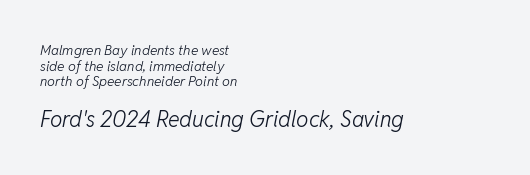
{"italic": "yes", "lean": "right", "slant_degrees": 11, "bold": "no", "underline": "no", "align": "left", "line_spacing": "tight", "line_spacing_ratio": 1.11, "letter_spacing": "normal", "letter_spacing_em": 0.0, "larger_block": "second", "size_ratio": 1.57, "glyph_px": 22}
